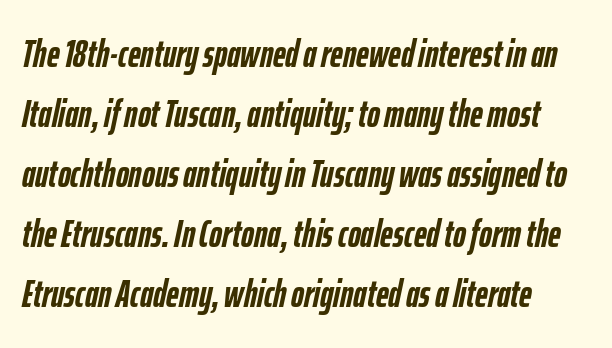
Q: Is the text bold? A: Yes.
Q: Is the text italic (slanted)? A: Yes, it leans right by about 12 degrees.
Q: Is the text underlined? A: No.
Q: How is the paragraph aligned? A: Left-aligned.
Q: Is the spacing between letters normal or unusually wide? A: Normal.
Q: Is the spacing between lines tight, normal or loose? A: Normal.
Q: Width (condensed, normal, or wide)? A: Condensed.
Q: Stroke contrast? A: Low.
Q: x-height? A: Medium.
Q: Monospaced? A: No.
